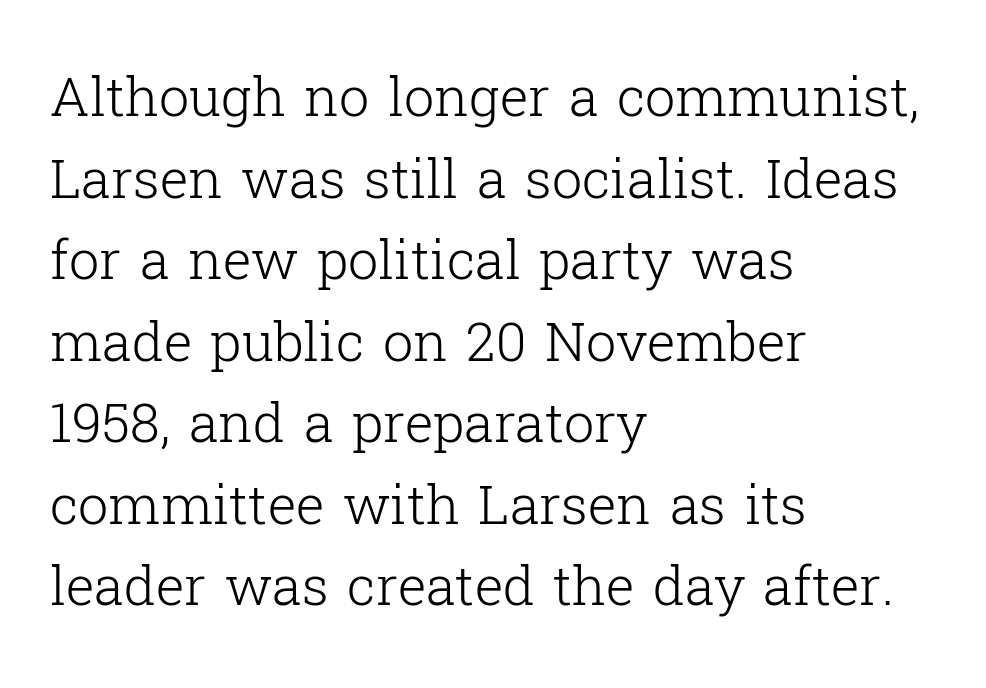
Q: Is the text bold? A: No.
Q: Is the text italic (slanted)? A: No, it is upright.
Q: Is the typeface a serif or a sans-serif typeface? A: Serif.
Q: Is the text underlined? A: No.
Q: How is the paragraph aligned? A: Left-aligned.
Q: Is the spacing between letters normal or unusually wide? A: Normal.
Q: Is the spacing between lines tight, normal or loose? A: Normal.
Q: Width (condensed, normal, or wide)? A: Normal.
Q: Stroke contrast? A: Low.
Q: x-height? A: Medium.
Q: Monospaced? A: No.
